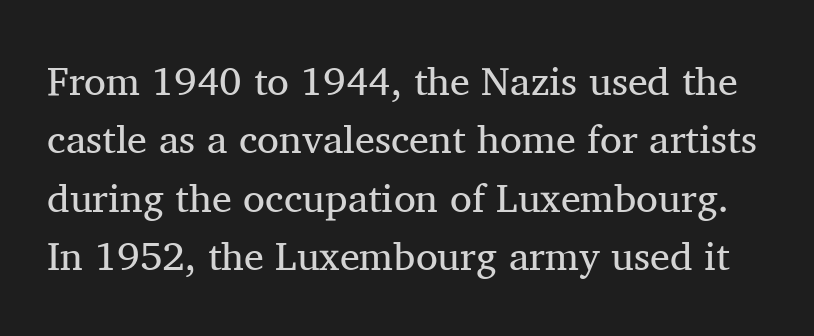
{"serif": "yes", "italic": "no", "bold": "no", "weight": "regular", "width": "normal", "stroke_contrast": "medium", "x_height": "medium", "monospaced": "no", "underline": "no", "line_spacing": "normal", "line_spacing_ratio": 1.46, "letter_spacing": "normal", "letter_spacing_em": 0.0, "glyph_px": 40}
